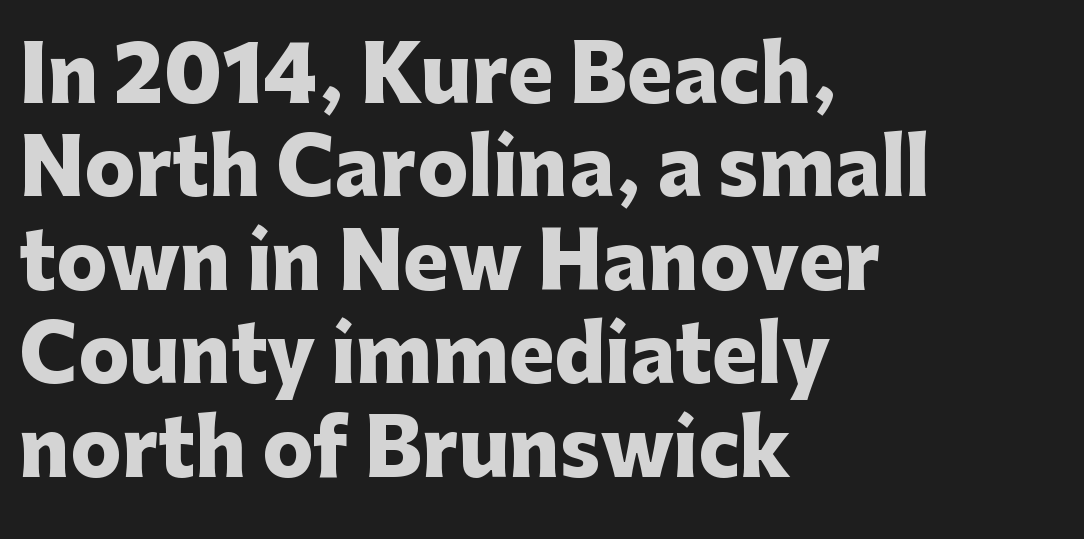
{"serif": "no", "italic": "no", "bold": "yes", "weight": "heavy", "width": "normal", "stroke_contrast": "low", "x_height": "medium", "monospaced": "no", "underline": "no", "align": "left", "line_spacing_ratio": 1.23, "letter_spacing": "normal", "letter_spacing_em": 0.0, "glyph_px": 76}
